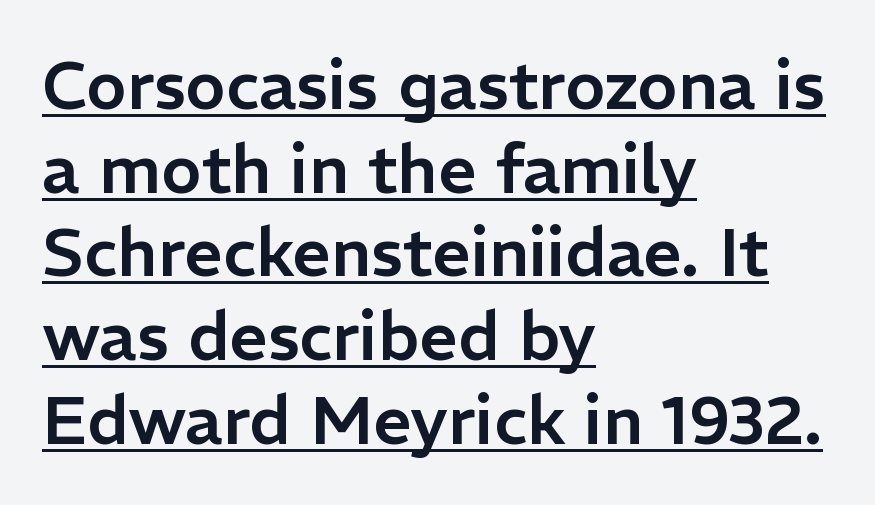
Q: Is the text italic (slanted)? A: No, it is upright.
Q: Is the typeface a serif or a sans-serif typeface? A: Sans-serif.
Q: Is the text underlined? A: Yes.
Q: How is the paragraph aligned? A: Left-aligned.
Q: Is the spacing between letters normal or unusually wide? A: Normal.
Q: Width (condensed, normal, or wide)? A: Normal.
Q: Stroke contrast? A: Low.
Q: x-height? A: Medium.
Q: Monospaced? A: No.
